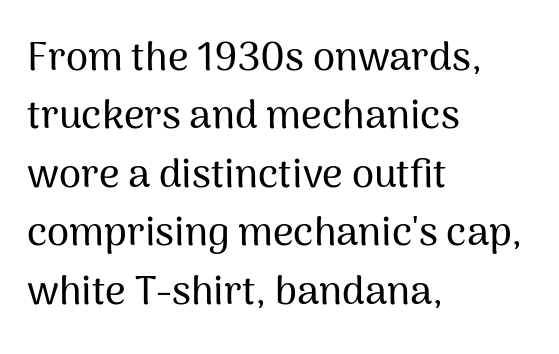
The image shows 40 px sans-serif type, upright; set left-aligned, normal line spacing (1.46x), normal letter spacing, not underlined; medium stroke contrast and a medium x-height.
